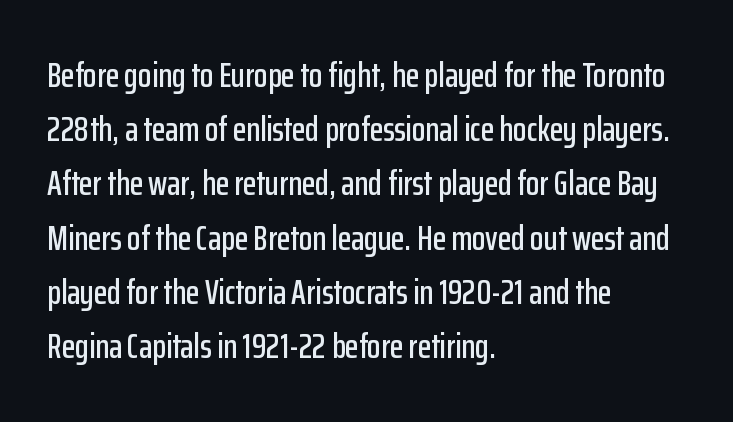
A typesetter would call this leading conventional body-copy spacing. What kind of face is this? One without serifs — a sans. Characters follow at the spacing the type designer built in. Visually the block forms a straight wall on the left and a jagged coastline on the right. The space directly below the letters is spotless. The type sits square on the baseline with zero lean.
